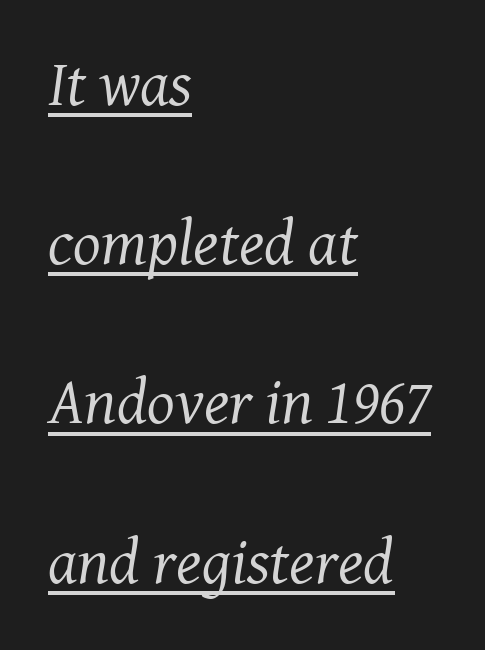
{"serif": "yes", "italic": "yes", "lean": "right", "slant_degrees": 8, "bold": "no", "weight": "regular", "width": "normal", "stroke_contrast": "medium", "x_height": "medium", "monospaced": "no", "underline": "yes", "align": "left", "line_spacing": "loose", "line_spacing_ratio": 2.45, "letter_spacing": "normal", "letter_spacing_em": 0.0, "glyph_px": 65}
